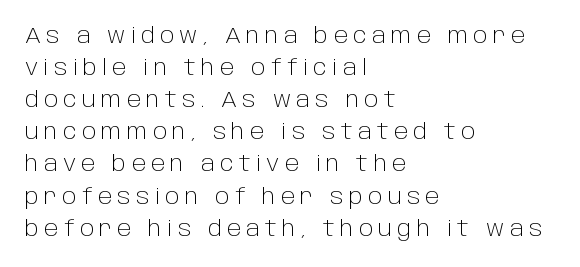
Q: Is the text bold? A: No.
Q: Is the text italic (slanted)? A: No, it is upright.
Q: Is the text underlined? A: No.
Q: How is the paragraph aligned? A: Left-aligned.
Q: Is the spacing between letters normal or unusually wide? A: Unusually wide.
Q: Is the spacing between lines tight, normal or loose? A: Normal.
